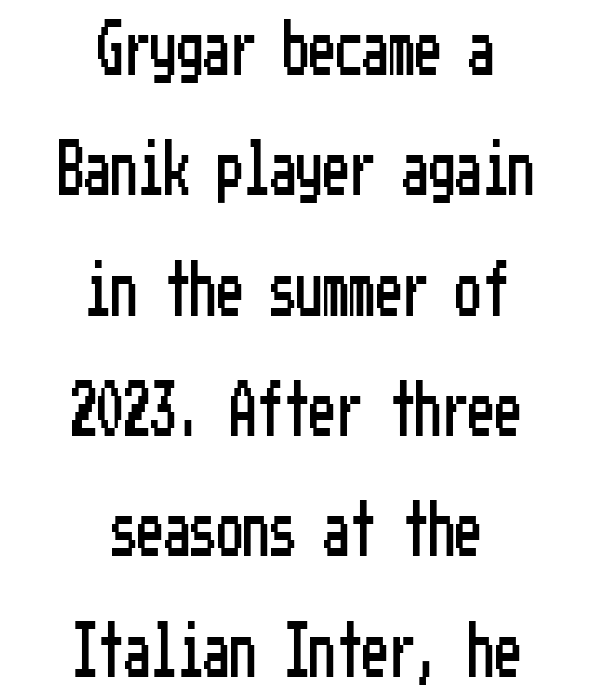
Is the block centered? Yes — each line is placed symmetrically about the middle. The letters stand straight up with perfectly vertical stems. The space beneath each line is pristine and unruled. Line spacing here is loose. This rendering leaves character spacing at its baseline value. Stroke terminals: plain, sans-serif.
